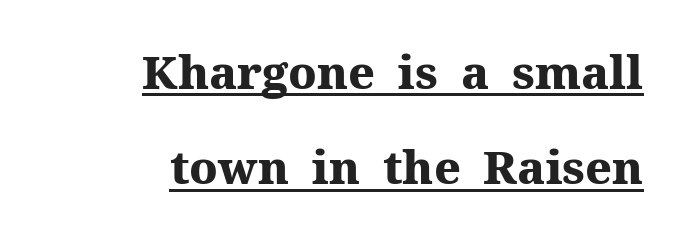
{"serif": "yes", "italic": "no", "bold": "yes", "weight": "heavy", "width": "normal", "stroke_contrast": "medium", "x_height": "medium", "monospaced": "no", "underline": "yes", "align": "right", "line_spacing": "loose", "line_spacing_ratio": 2.07, "letter_spacing": "normal", "letter_spacing_em": 0.0, "glyph_px": 46}
